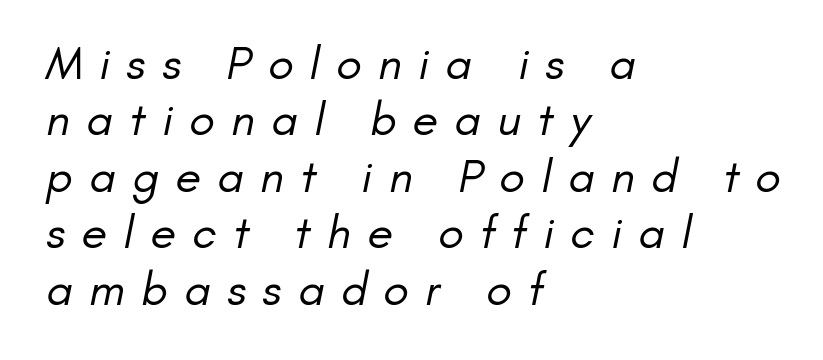
The image shows 47 px regular-weight sans-serif type; set left-aligned, line spacing 1.2x, unusually wide letter spacing (+0.35 em), not underlined; low stroke contrast and a small x-height.
